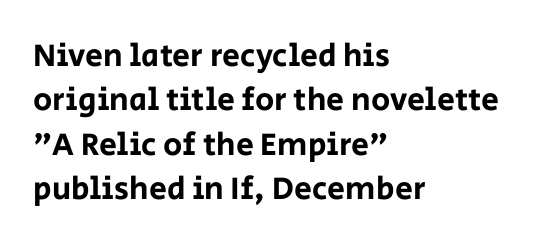
The image shows 32 px sans-serif type, upright; set left-aligned, normal line spacing (1.39x), normal letter spacing, not underlined; low stroke contrast and a large x-height.
